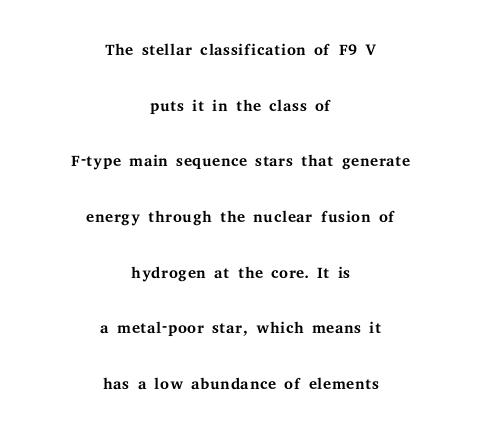
Is the stroke heavy? The answer is a plain regular-or-lighter. Alignment: centered. Baseline-to-baseline distance is far greater than the letter height. No word sits above an underline. Does the lettering tilt? It doesn't — this is upright.
